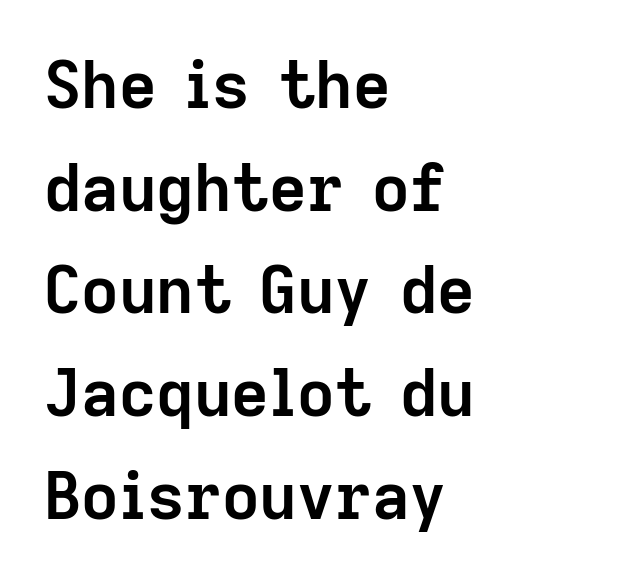
As a designer I'd log this as weight 700, bold. Lines of text with bare space underneath. Letter spacing: default. These lines stack with their left ends in a neat column. When letters stand straight like this, we call the style roman or upright.
